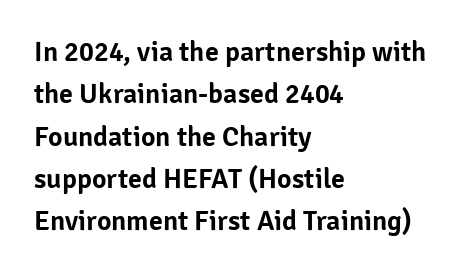
Q: Is the text italic (slanted)? A: No, it is upright.
Q: Is the typeface a serif or a sans-serif typeface? A: Sans-serif.
Q: Is the text underlined? A: No.
Q: How is the paragraph aligned? A: Left-aligned.
Q: Is the spacing between letters normal or unusually wide? A: Normal.
Q: Is the spacing between lines tight, normal or loose? A: Normal.
Q: Width (condensed, normal, or wide)? A: Normal.
Q: Stroke contrast? A: Low.
Q: x-height? A: Medium.
Q: Monospaced? A: No.
